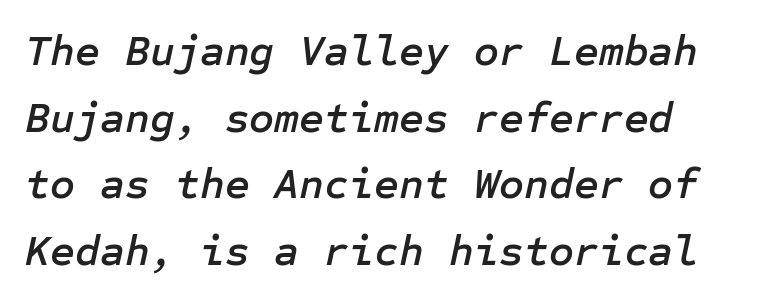
Q: Is the text italic (slanted)? A: Yes, it leans right by about 12 degrees.
Q: Is the text underlined? A: No.
Q: Is the spacing between letters normal or unusually wide? A: Normal.
Q: Is the spacing between lines tight, normal or loose? A: Normal.
Q: Width (condensed, normal, or wide)? A: Normal.
Q: Stroke contrast? A: Low.
Q: x-height? A: Medium.
